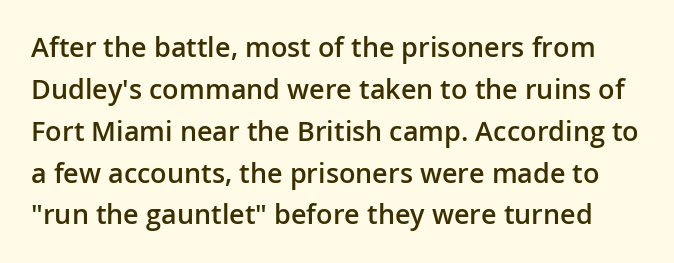
The image shows 27 px text type, upright; set normal line spacing (1.55x), normal letter spacing, not underlined.
